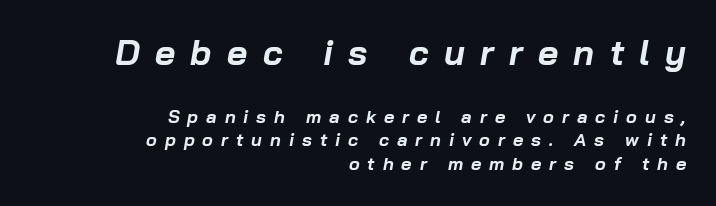
Q: Is the text bold? A: Yes.
Q: Is the text italic (slanted)? A: Yes, it leans right by about 10 degrees.
Q: Is the text underlined? A: No.
Q: How is the paragraph aligned? A: Right-aligned.
Q: Is the spacing between letters normal or unusually wide? A: Unusually wide.
Q: Is the spacing between lines tight, normal or loose? A: Normal.
Q: Which block of text is set in a larger size, the first (top) or the second (bottom)? A: The first (top) one.
Q: Width (condensed, normal, or wide)? A: Normal.
Q: Stroke contrast? A: Low.
Q: x-height? A: Medium.
Q: Monospaced? A: No.
